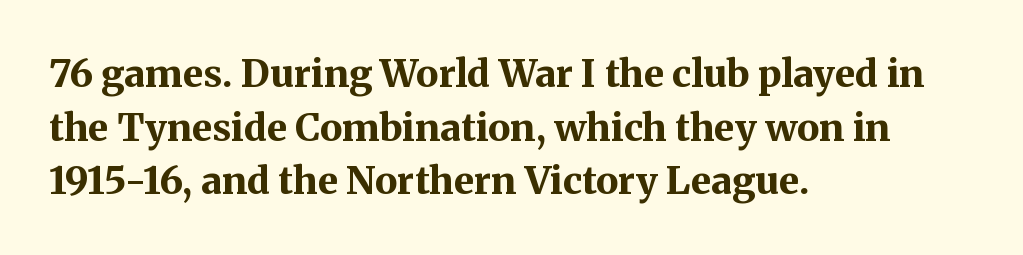
The image shows 38 px bold serif type, upright; set left-aligned, normal line spacing (1.41x), normal letter spacing, not underlined; medium stroke contrast and a medium x-height.
